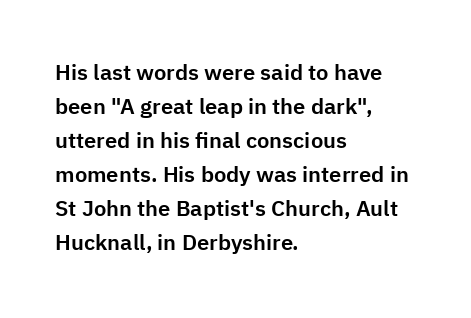
{"italic": "no", "underline": "no", "align": "left", "line_spacing": "normal", "line_spacing_ratio": 1.55, "letter_spacing": "normal", "letter_spacing_em": 0.0, "glyph_px": 22}
